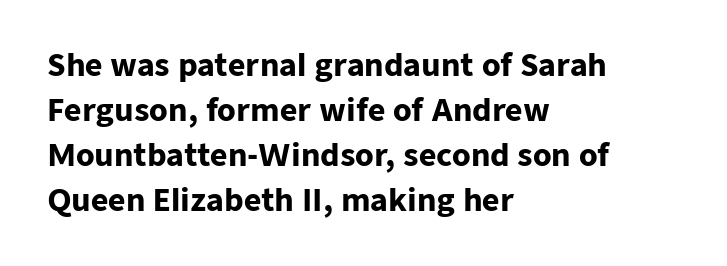
Weight: bold. Tracking value appears to be zero — textbook default spacing. Posture: upright roman. Just letters on the line, the space beneath them empty. The letters advance in unequal steps, a hallmark of proportional type. The rendering anchors every line to the left-hand side.
